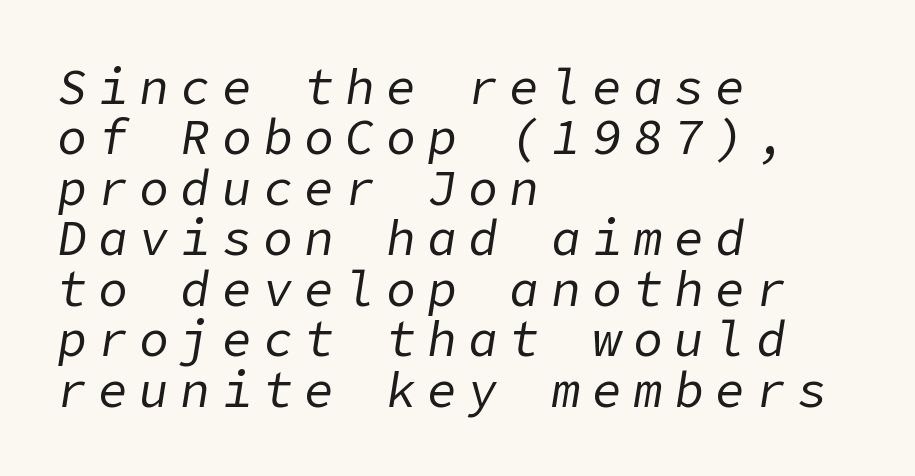
Honestly, the rows look squashed on top of each other. Is the block centered? No — it sits flush against the left margin. The type is letterspaced generously, with wide tracking. Nothing heavy about these letters — not bold at all.
